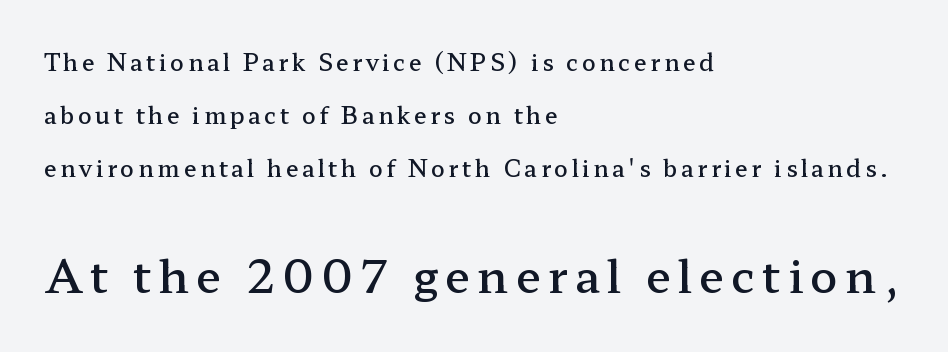
The image shows 46 px semibold, wide serif type, upright; set left-aligned, loose line spacing (2.3x), not underlined; the second (bottom) block is 2.0x larger; low stroke contrast and a medium x-height.
